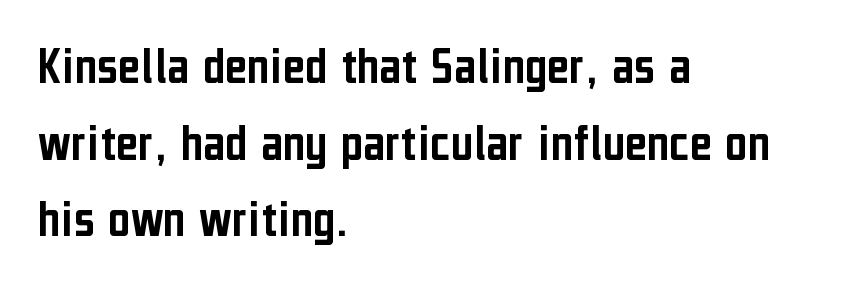
The strip under each line holds only bare page. Baseline-to-baseline distance is the conventional proportion of letter height. Character widths vary here, with narrow letters taking less room than wide ones. Line beginnings align vertically; line endings do not. The type sits square on the baseline with zero lean.
